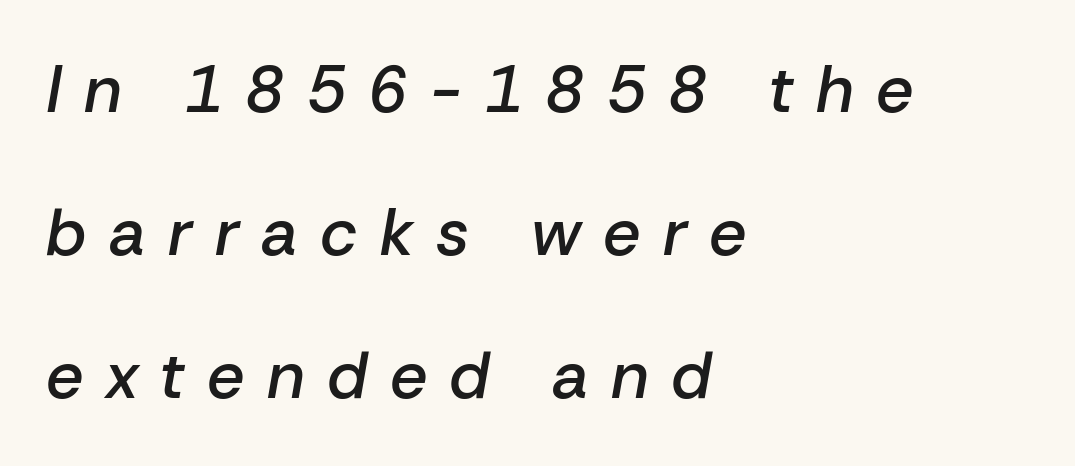
Q: Is the text bold? A: Semi-bold.
Q: Is the text italic (slanted)? A: Yes, it leans right by about 10 degrees.
Q: Is the text underlined? A: No.
Q: How is the paragraph aligned? A: Left-aligned.
Q: Is the spacing between letters normal or unusually wide? A: Unusually wide.
Q: Is the spacing between lines tight, normal or loose? A: Loose.
Q: Width (condensed, normal, or wide)? A: Normal.
Q: Stroke contrast? A: Low.
Q: x-height? A: Medium.
Q: Monospaced? A: No.
